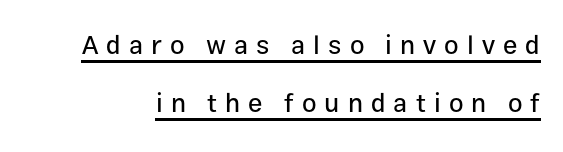
{"italic": "no", "underline": "yes", "line_spacing": "loose", "line_spacing_ratio": 2.24, "letter_spacing": "wide", "letter_spacing_em": 0.31, "glyph_px": 26}
